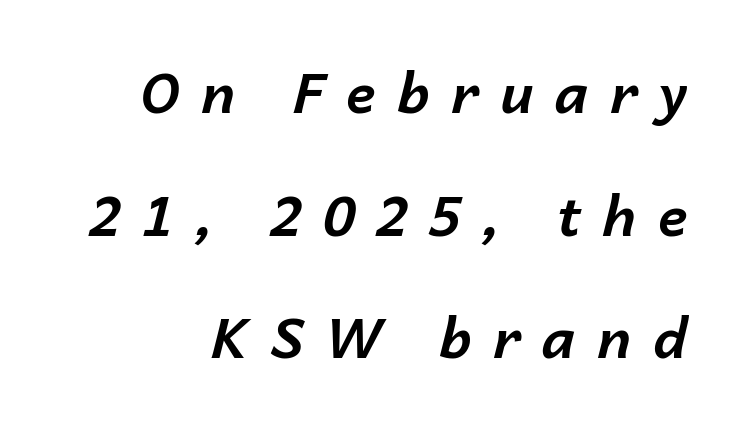
Each letter keeps its own natural width here, so spacing adapts to shape. Emphasis by weight is at full strength: bold. Does the leading feel generous? Absolutely, it's lavish. Students, note that the glyphs here are deliberately spaced far apart. Plain, unruled lines of type. A typesetter would mark this as italic.
